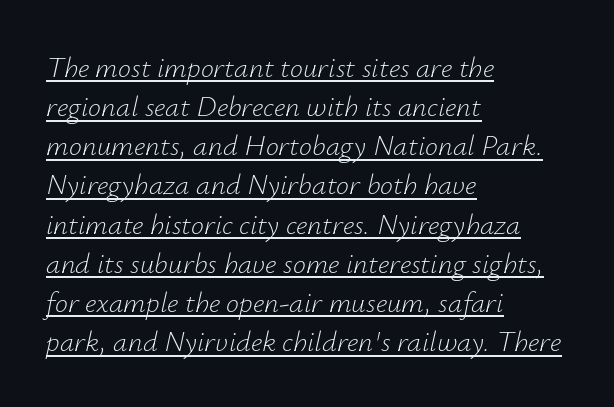
Q: Is the text bold? A: No.
Q: Is the text italic (slanted)? A: Yes, it leans right by about 12 degrees.
Q: Is the text underlined? A: Yes.
Q: How is the paragraph aligned? A: Left-aligned.
Q: Is the spacing between letters normal or unusually wide? A: Normal.
Q: Is the spacing between lines tight, normal or loose? A: Normal.
Q: Width (condensed, normal, or wide)? A: Normal.
Q: Stroke contrast? A: Low.
Q: x-height? A: Small.
Q: Monospaced? A: No.
